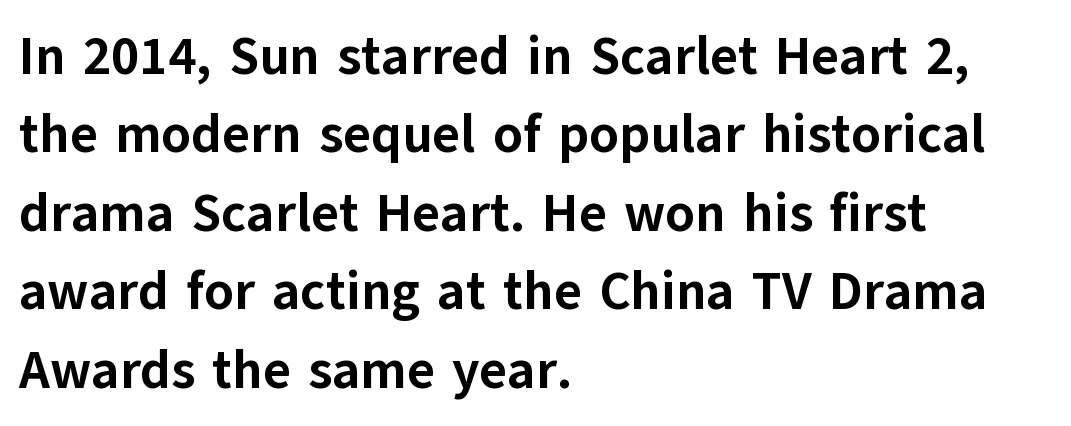
Q: Is the text bold? A: Yes.
Q: Is the text italic (slanted)? A: No, it is upright.
Q: Is the typeface a serif or a sans-serif typeface? A: Sans-serif.
Q: Is the text underlined? A: No.
Q: How is the paragraph aligned? A: Left-aligned.
Q: Is the spacing between letters normal or unusually wide? A: Normal.
Q: Is the spacing between lines tight, normal or loose? A: Normal.
Q: Width (condensed, normal, or wide)? A: Normal.
Q: Stroke contrast? A: Low.
Q: x-height? A: Medium.
Q: Monospaced? A: No.
